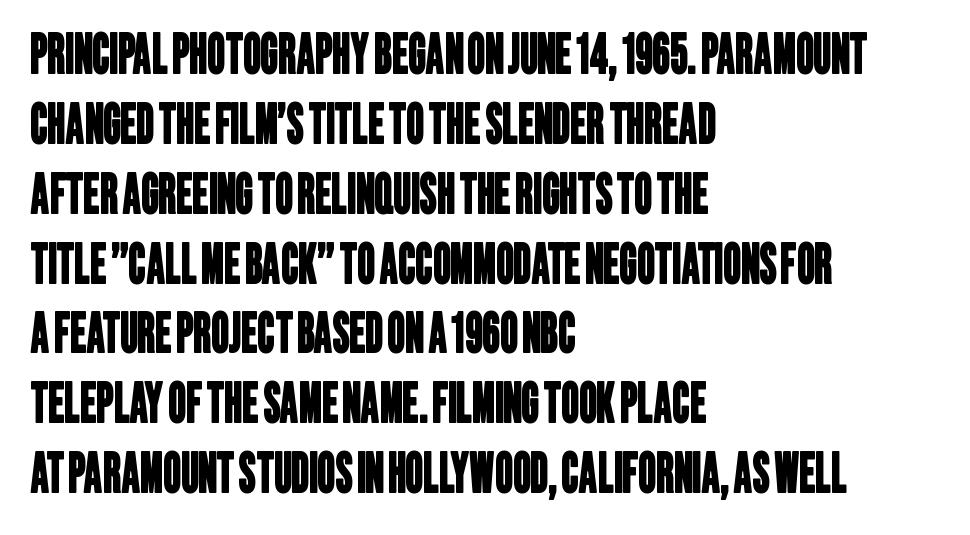
The image shows 55 px condensed sans-serif type; set left-aligned, normal line spacing (1.27x), normal letter spacing, not underlined; low stroke contrast and a large x-height.
